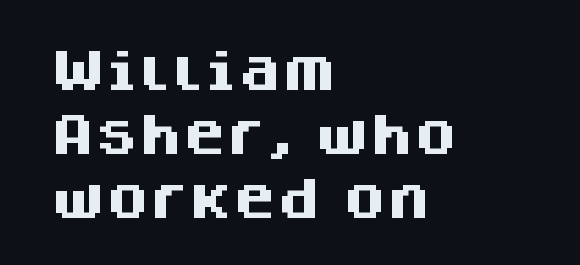
The image shows 44 px heavy sans-serif type, upright; set left-aligned, normal line spacing (1.46x), normal letter spacing, not underlined; medium stroke contrast and a large x-height.
